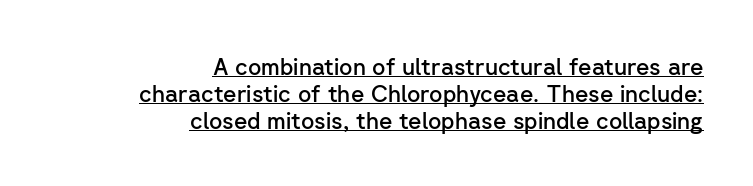
{"italic": "no", "bold": "semi", "underline": "yes", "align": "right", "line_spacing_ratio": 1.17, "letter_spacing": "normal", "letter_spacing_em": 0.0, "glyph_px": 23}
